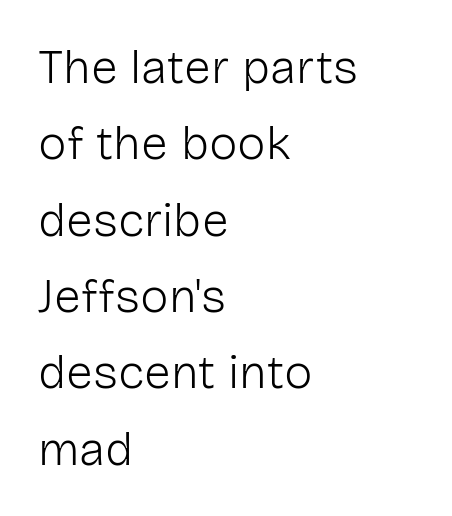
{"serif": "no", "italic": "no", "bold": "no", "weight": "light", "width": "normal", "stroke_contrast": "low", "x_height": "medium", "monospaced": "no", "underline": "no", "align": "left", "line_spacing": "normal", "line_spacing_ratio": 1.59, "letter_spacing": "normal", "letter_spacing_em": 0.0, "glyph_px": 48}
